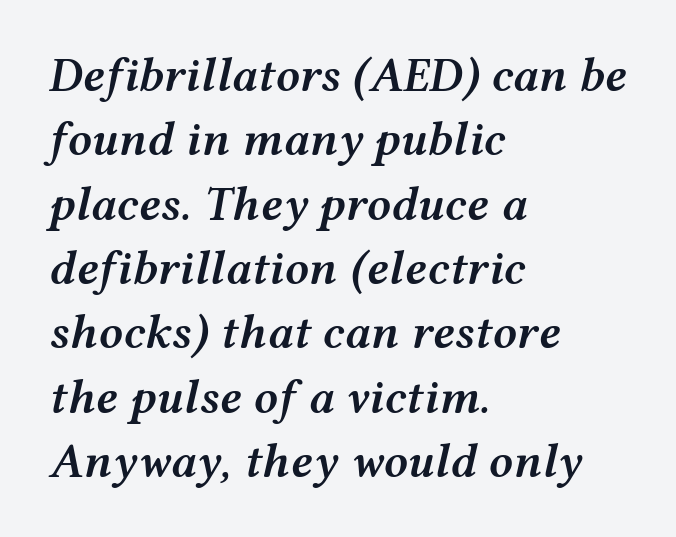
I'd describe the lettering as semibold — firm but not a full bold. The ragged edge is on the right, which tells us the setting is flush left. Emphasis-style slanted type is in use. The tracking reads as untouched default to a designer's eye. Quick note: interline space is typical. Each row of text sits above clean, open space.
